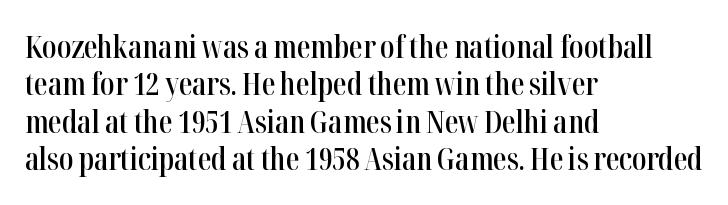
Character widths vary here, with narrow letters taking less room than wide ones. When letters stand straight like this, we call the style roman or upright. The paragraph has a hard left edge and a soft right edge. The area under the type is left untouched. Does the leading feel generous? No, just average.
